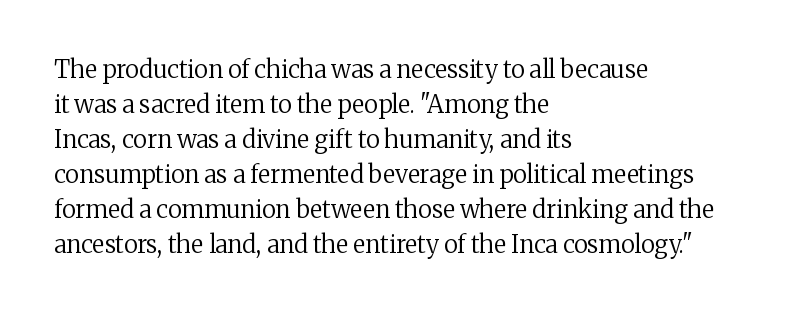
{"italic": "no", "bold": "no", "underline": "no", "align": "left", "line_spacing": "normal", "line_spacing_ratio": 1.46, "letter_spacing": "normal", "letter_spacing_em": 0.0, "glyph_px": 24}
